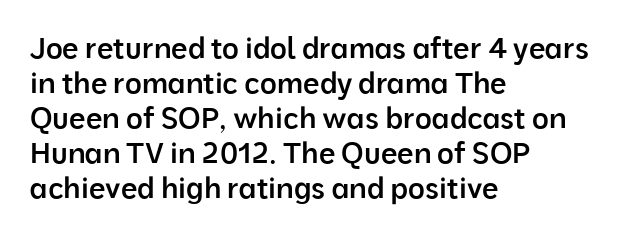
In terms of letterspacing, this is plain default setting. Looks like regular typesetting: each glyph gets only the width it needs. This sample uses a sans-serif face. The specimen reads as upright at a glance. Typeset ragged right — the left edge is the straight one. Type without underlining.
